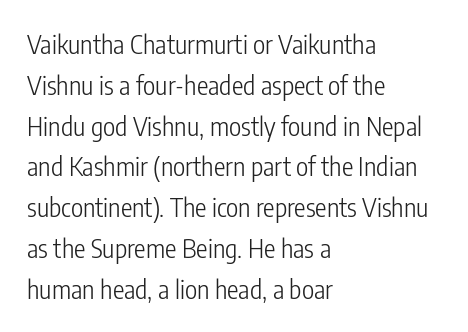
Q: Is the text bold? A: No.
Q: Is the text italic (slanted)? A: No, it is upright.
Q: Is the text underlined? A: No.
Q: How is the paragraph aligned? A: Left-aligned.
Q: Is the spacing between letters normal or unusually wide? A: Normal.
Q: Is the spacing between lines tight, normal or loose? A: Normal.
